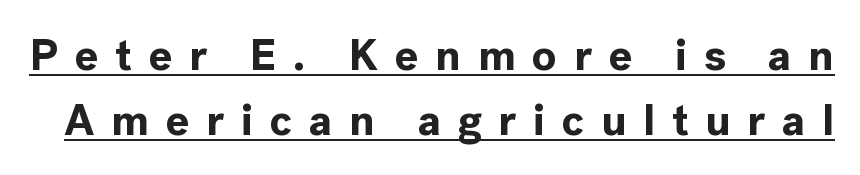
Q: Is the text bold? A: Yes.
Q: Is the text italic (slanted)? A: No, it is upright.
Q: Is the typeface a serif or a sans-serif typeface? A: Sans-serif.
Q: Is the text underlined? A: Yes.
Q: Is the spacing between letters normal or unusually wide? A: Unusually wide.
Q: Is the spacing between lines tight, normal or loose? A: Normal.
Q: Width (condensed, normal, or wide)? A: Normal.
Q: x-height? A: Medium.
Q: Monospaced? A: No.
